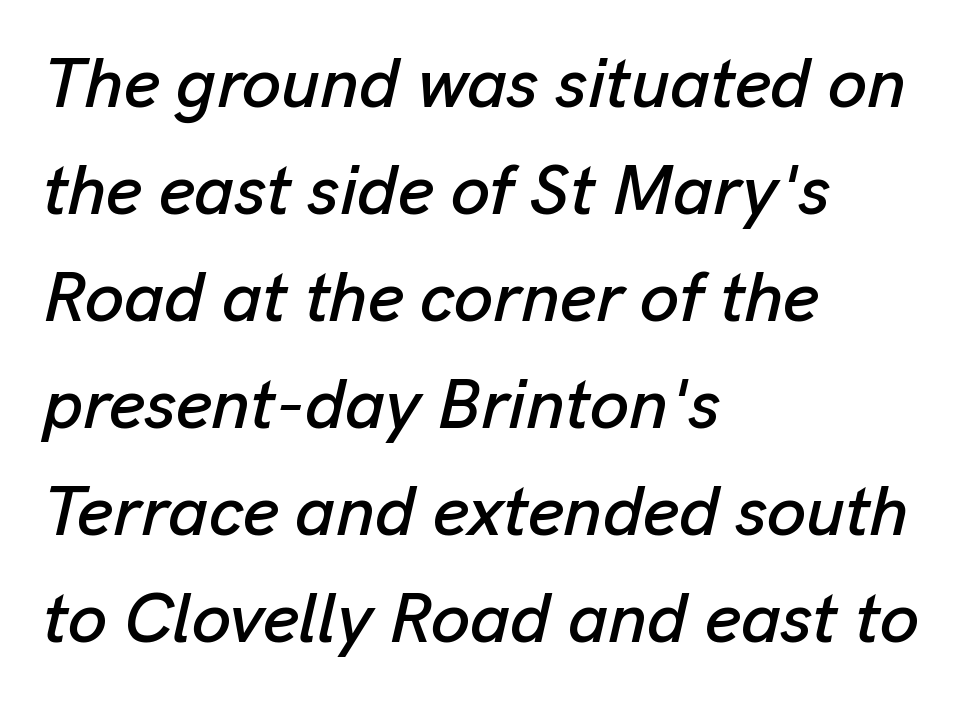
{"italic": "yes", "lean": "right", "slant_degrees": 13, "width": "normal", "stroke_contrast": "low", "x_height": "medium", "monospaced": "no", "underline": "no", "align": "left", "line_spacing": "normal", "line_spacing_ratio": 1.53, "letter_spacing": "normal", "letter_spacing_em": 0.0, "glyph_px": 70}
